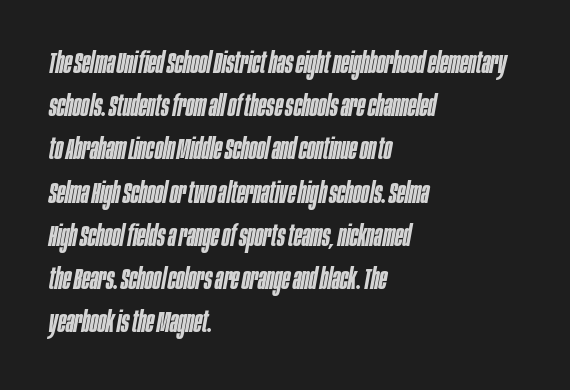
The passage shown is typed in a proportional face where columns would drift. Check under the words: just untouched page. Left-aligned paragraph, ragged on the right. Does extra space separate the letters? No, they use regular spacing. Interline gaps are of average width in this sample.
